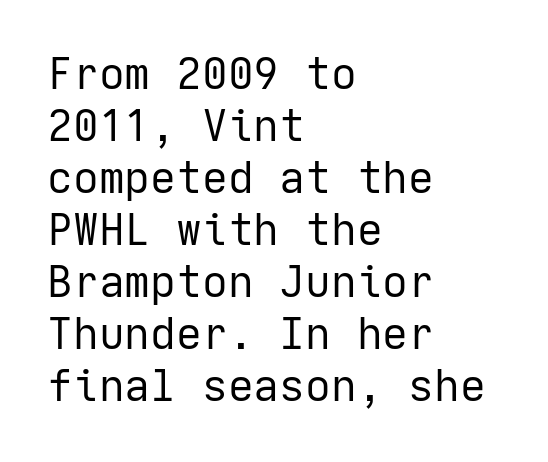
The image shows 43 px regular-weight sans-serif type, upright; set left-aligned, line spacing 1.21x, normal letter spacing, not underlined; low stroke contrast and a medium x-height.
